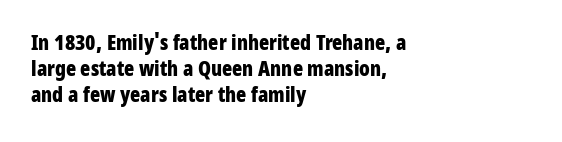
Q: Is the text bold? A: Yes.
Q: Is the text italic (slanted)? A: No, it is upright.
Q: Is the text underlined? A: No.
Q: How is the paragraph aligned? A: Left-aligned.
Q: Is the spacing between letters normal or unusually wide? A: Normal.
